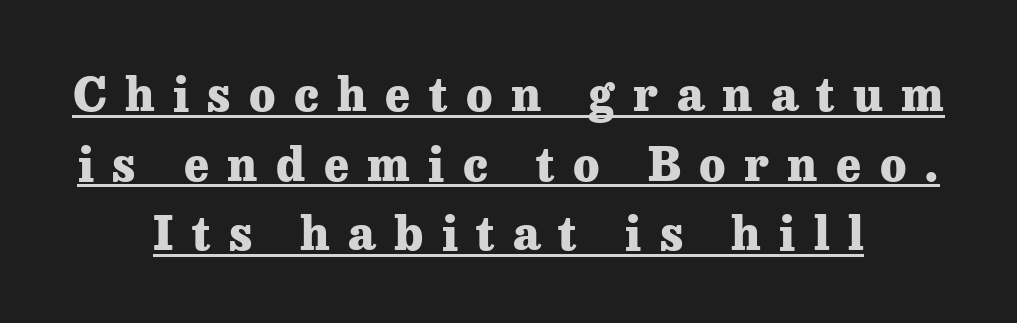
Students, note that the glyphs here are deliberately spaced far apart. Each line is balanced around a shared central axis. The face used here has the dense, thick strokes of a bold. These lines are composed in type with serifs. Think of a printed novel: that variable character pitch is what you see here. The string is rendered with underlining switched on.
